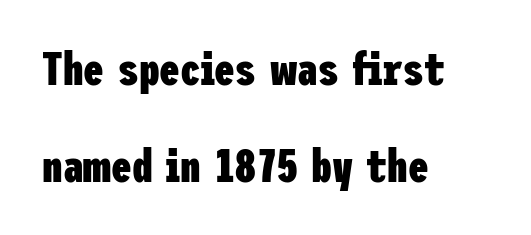
Inter-character spacing is left at the font's built-in metrics. Short and long lines alike share a common starting point at left. A typesetter would label this face a sans. A dark, heavy texture on the line: the type is bold. Students, observe: this is what heavily led, spacious text looks like. Only glyphs here, with clear space below each row.
